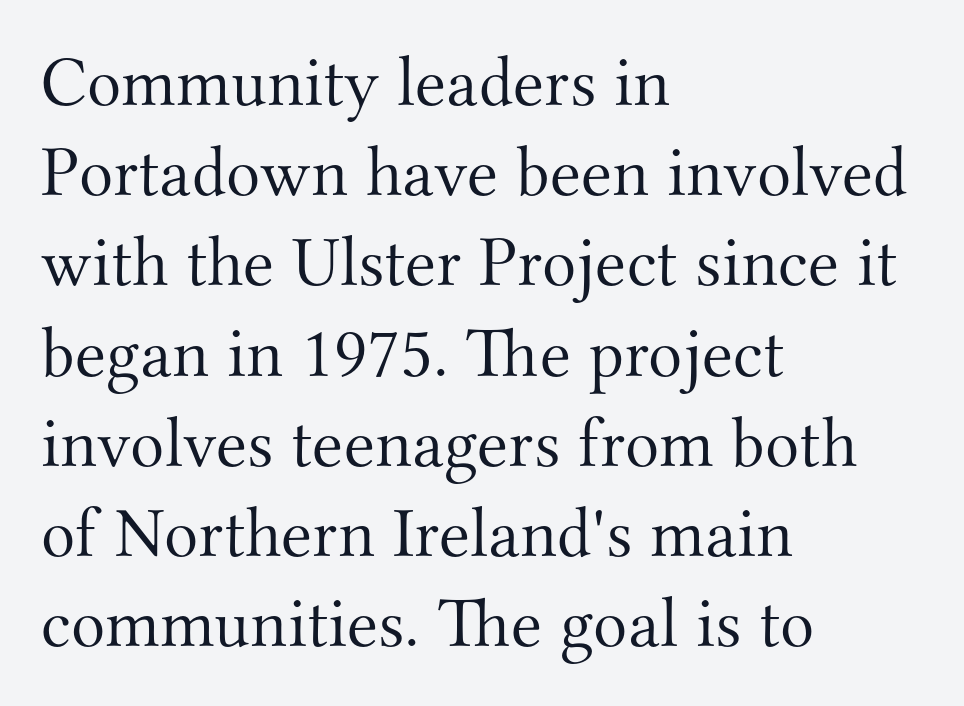
The image shows 71 px light serif type, upright; set left-aligned, normal line spacing (1.27x), normal letter spacing, not underlined; medium stroke contrast and a small x-height.
